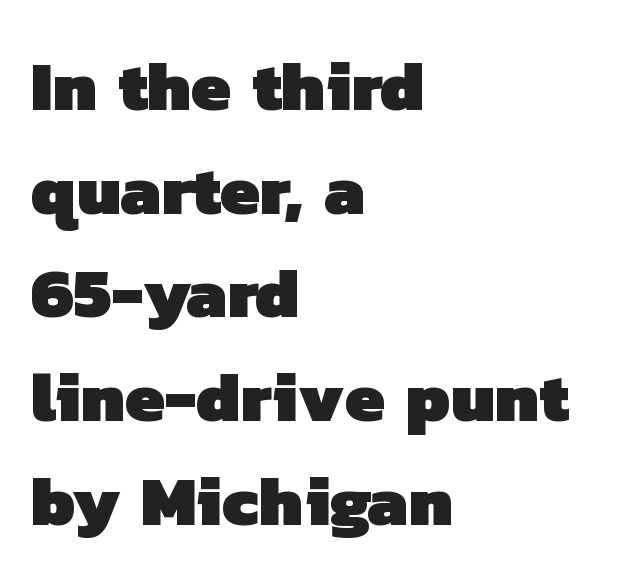
Heavy-handed strokes throughout: this text is bold. Evenly set lines give the paragraph a standard silhouette. Default kerning and tracking; the words read as compact shapes. Is this a fixed-width face? No — the glyphs have proportional, varying widths. Letters rest on an invisible, unmarked baseline. The rendering anchors every line to the left-hand side.
